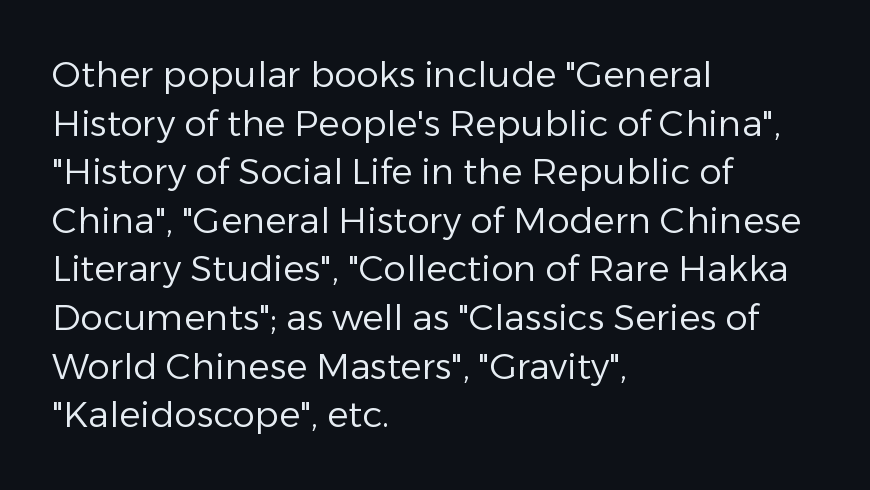
The glyphs in this specimen are sans serif. The face used here is proportionally spaced, like ordinary book or web type. The rag falls on the right side of this text block. Tracking value appears to be zero — textbook default spacing. Every stem runs plumb, perpendicular to the baseline. The line-height multiplier appears to be the usual default.
